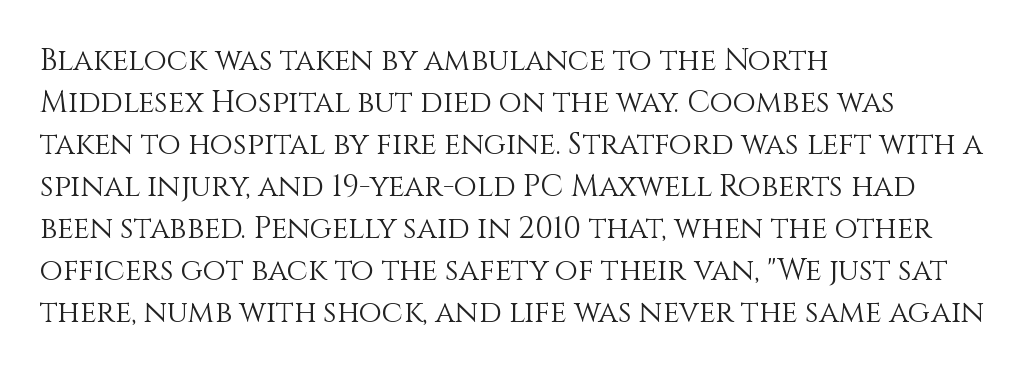
The image shows 30 px light type, upright; set left-aligned, normal line spacing (1.4x), normal letter spacing, not underlined; medium stroke contrast and a large x-height.
